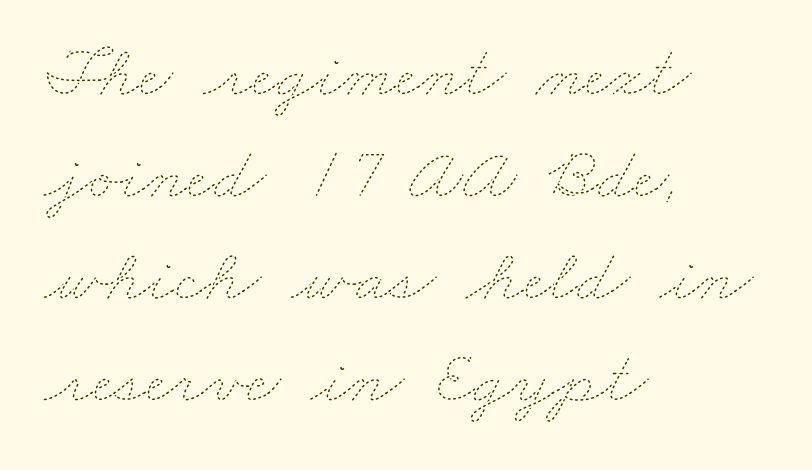
The passage shown is not underscored anywhere. The rag falls on the right side of this text block. Quick note: interline space is typical. Proportional: the letters do not fall into vertical columns. The gaps between neighbouring characters are ordinary and unremarkable.
